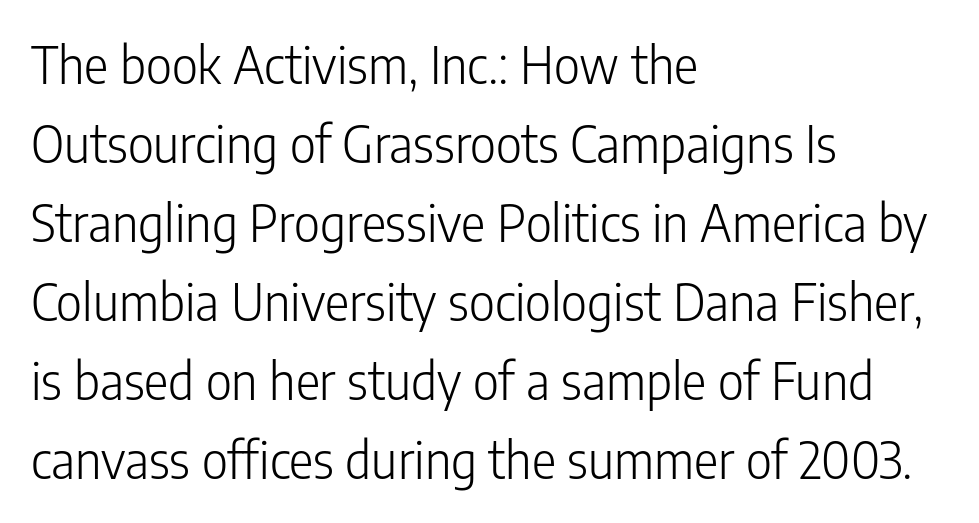
The image shows 51 px light, condensed sans-serif type, upright; set left-aligned, normal line spacing (1.55x), normal letter spacing, not underlined; low stroke contrast and a medium x-height.
